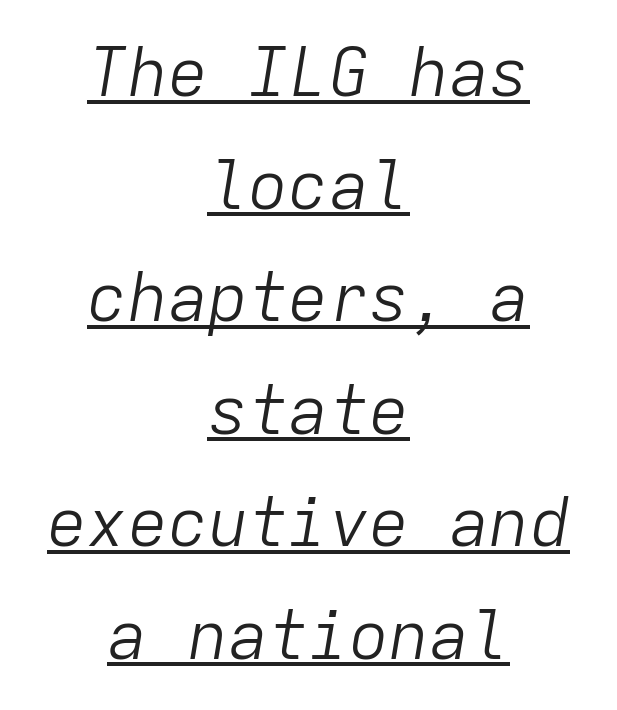
Nothing heavy about these letters — not bold at all. Summary of vertical rhythm: regular, with standard interline spacing. Reading down the block, each line starts at a different indent, mirrored at its end. The rendering keeps characters at their native spacing. The passage shown is typed in a monospace face where columns stay perfectly aligned.
